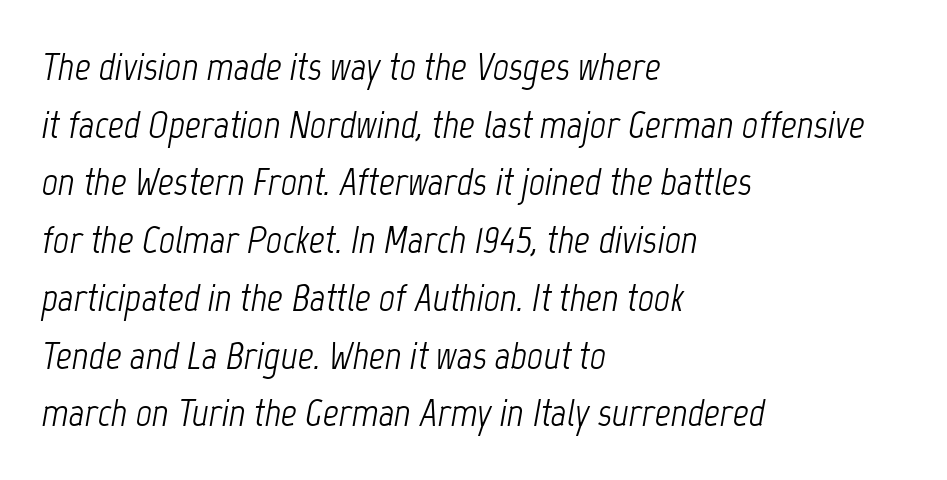
The image shows 39 px light, condensed type, italic (leaning right); set left-aligned, normal line spacing (1.48x), normal letter spacing, not underlined; low stroke contrast and a medium x-height.
